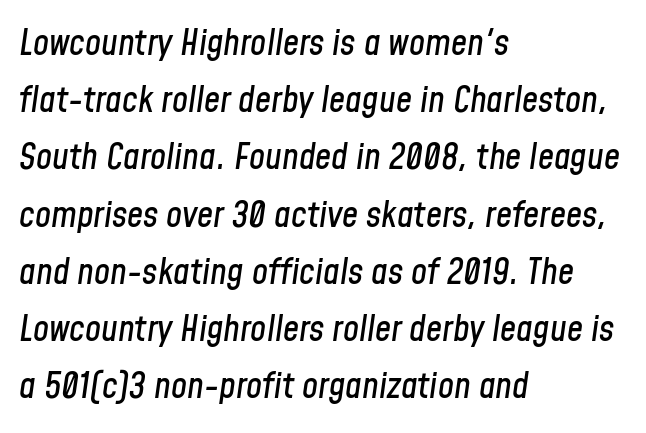
{"italic": "yes", "lean": "right", "slant_degrees": 8, "width": "condensed", "stroke_contrast": "low", "x_height": "medium", "monospaced": "no", "underline": "no", "align": "left", "line_spacing": "normal", "line_spacing_ratio": 1.59, "letter_spacing": "normal", "letter_spacing_em": 0.0, "glyph_px": 36}
